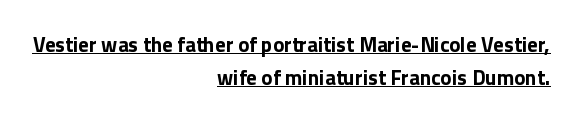
The image shows 21 px bold type, upright; set right-aligned, normal line spacing (1.58x), normal letter spacing, underlined.
